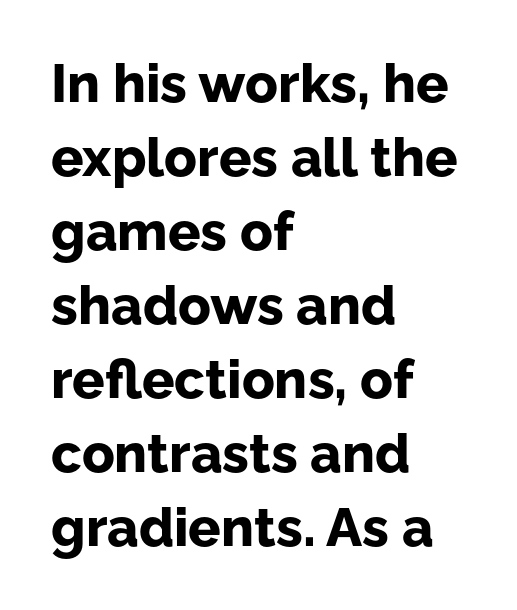
Look at the tracking — it's just the regular setting, nothing added. In CSS terms this would be text-align: left. Each letter's strokes conclude bluntly, with no projecting serifs. A normal amount of white space separates one row of letters from the next. Summary of weight: heavy, a full bold.
